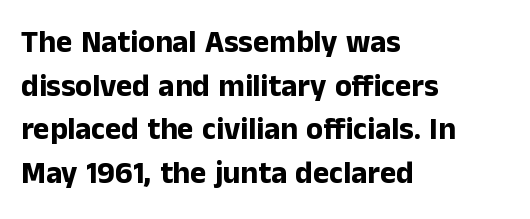
{"serif": "no", "italic": "no", "bold": "yes", "weight": "bold", "width": "normal", "stroke_contrast": "low", "x_height": "medium", "monospaced": "no", "underline": "no", "align": "left", "line_spacing": "normal", "line_spacing_ratio": 1.41, "letter_spacing": "normal", "letter_spacing_em": 0.0, "glyph_px": 31}
